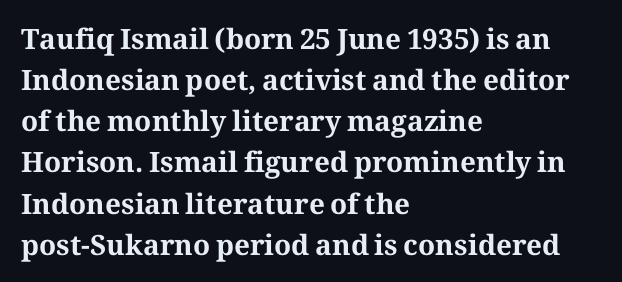
{"serif": "yes", "italic": "no", "bold": "yes", "weight": "bold", "width": "normal", "stroke_contrast": "medium", "x_height": "medium", "monospaced": "no", "underline": "no", "align": "left", "line_spacing": "normal", "line_spacing_ratio": 1.47, "letter_spacing": "normal", "letter_spacing_em": 0.0, "glyph_px": 28}
